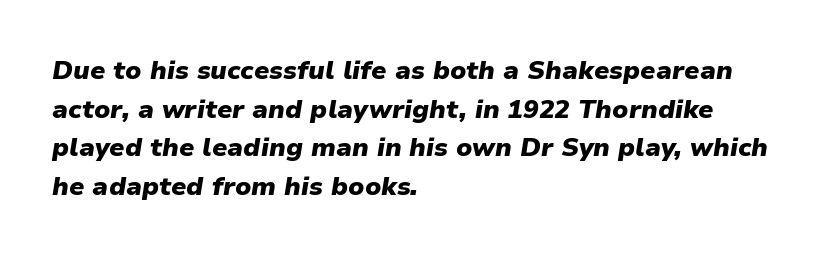
{"italic": "yes", "lean": "right", "slant_degrees": 9, "bold": "yes", "underline": "no", "align": "left", "line_spacing": "normal", "line_spacing_ratio": 1.49, "letter_spacing": "normal", "letter_spacing_em": 0.0, "glyph_px": 26}
